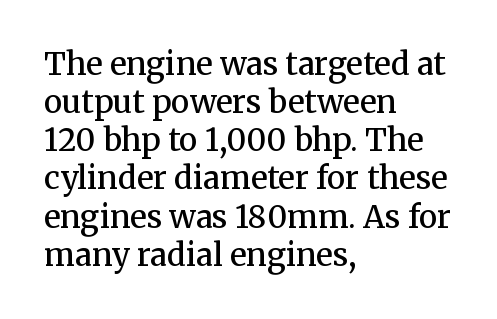
The image shows 31 px semibold serif type, upright; set left-aligned, line spacing 1.23x, normal letter spacing, not underlined; medium stroke contrast and a medium x-height.
